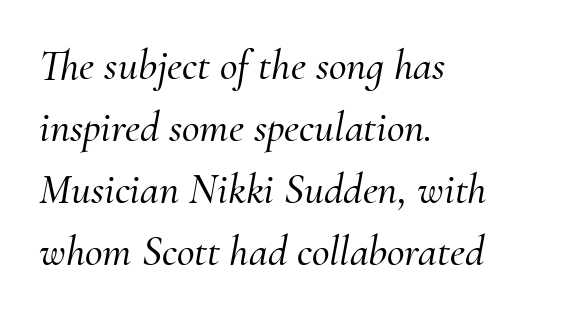
{"serif": "yes", "italic": "yes", "lean": "right", "slant_degrees": 10, "width": "normal", "stroke_contrast": "medium", "x_height": "small", "monospaced": "no", "underline": "no", "align": "left", "line_spacing": "normal", "line_spacing_ratio": 1.44, "letter_spacing": "normal", "letter_spacing_em": 0.0, "glyph_px": 43}
